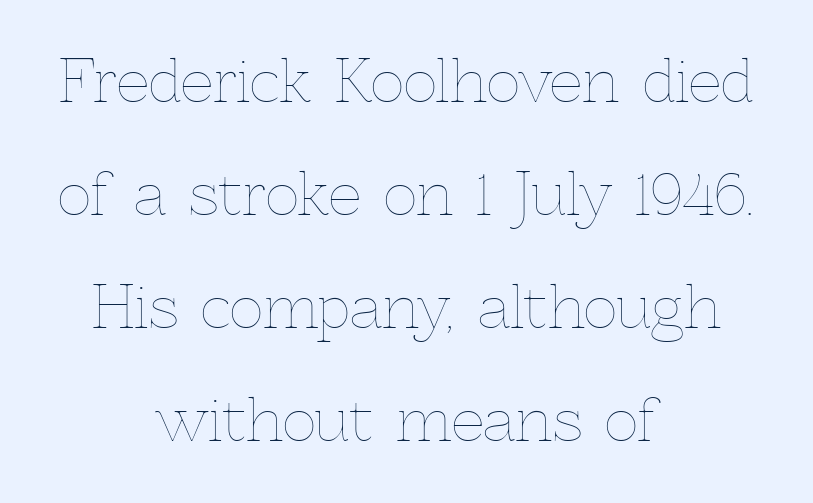
{"italic": "no", "bold": "no", "weight": "thin", "width": "normal", "x_height": "medium", "monospaced": "no", "underline": "no", "align": "center", "line_spacing": "loose", "line_spacing_ratio": 1.95, "letter_spacing": "normal", "letter_spacing_em": 0.0, "glyph_px": 58}
